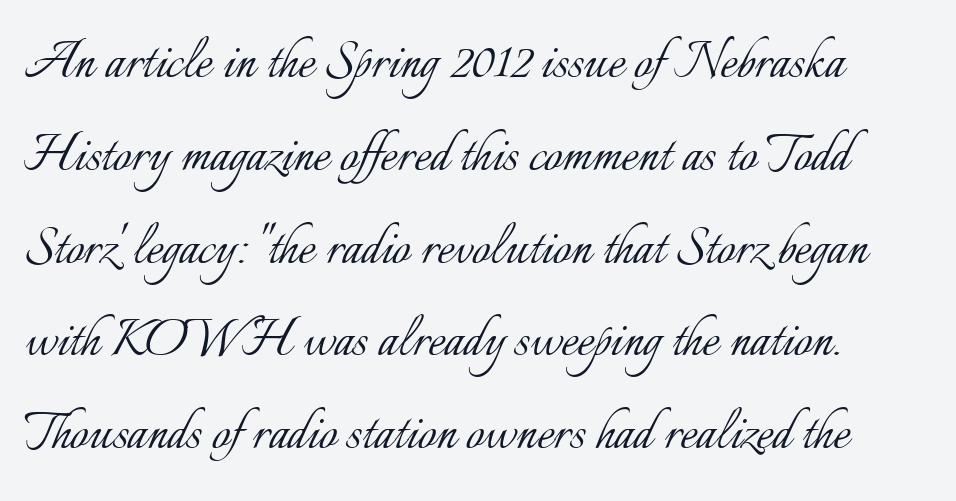
{"bold": "no", "weight": "light", "width": "normal", "stroke_contrast": "low", "x_height": "small", "monospaced": "no", "underline": "no", "line_spacing": "normal", "line_spacing_ratio": 1.45, "letter_spacing": "normal", "letter_spacing_em": 0.0, "glyph_px": 64}
